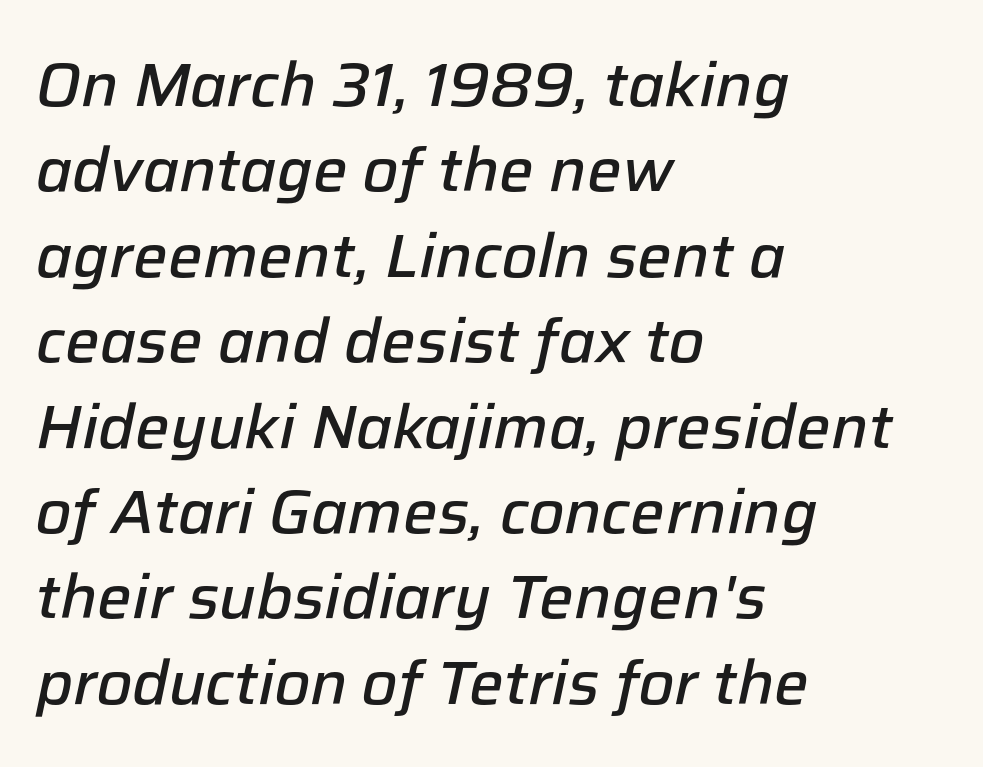
The image shows 61 px semibold type, italic (leaning right); set left-aligned, normal line spacing (1.4x), normal letter spacing, not underlined; low stroke contrast and a medium x-height.
